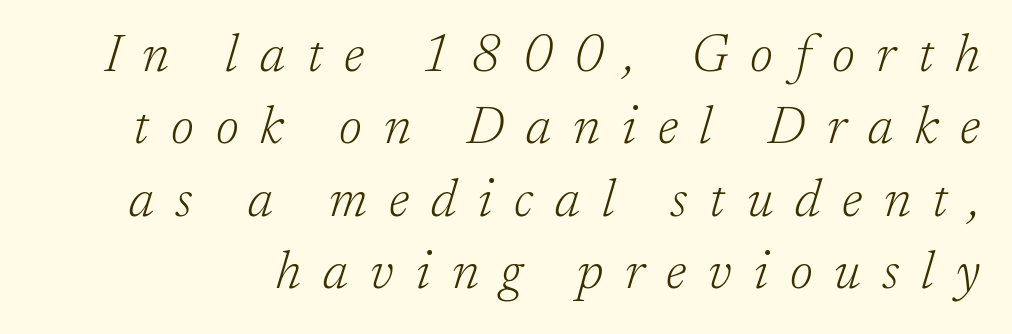
Do the characters align in a grid? No, the font is proportional. Horizontal bands of white between lines are of average thickness. This sample uses an oblique cut, with every glyph tilted off the vertical. I'd call this a serif setting — the letters wear small feet.
